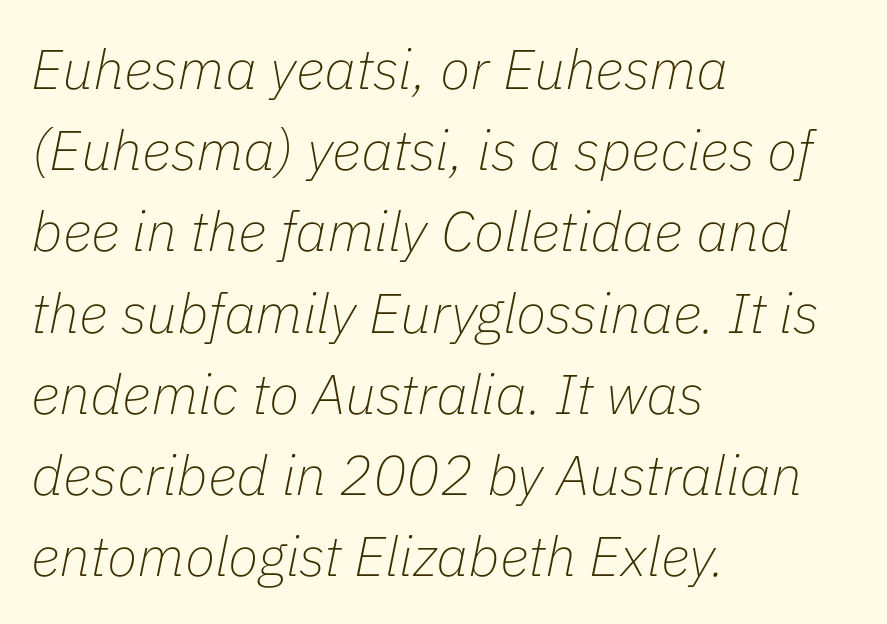
Q: Is the text bold? A: No.
Q: Is the text italic (slanted)? A: Yes, it leans right by about 11 degrees.
Q: Is the text underlined? A: No.
Q: How is the paragraph aligned? A: Left-aligned.
Q: Is the spacing between letters normal or unusually wide? A: Normal.
Q: Is the spacing between lines tight, normal or loose? A: Normal.
Q: Width (condensed, normal, or wide)? A: Normal.
Q: Stroke contrast? A: Low.
Q: x-height? A: Medium.
Q: Monospaced? A: No.
